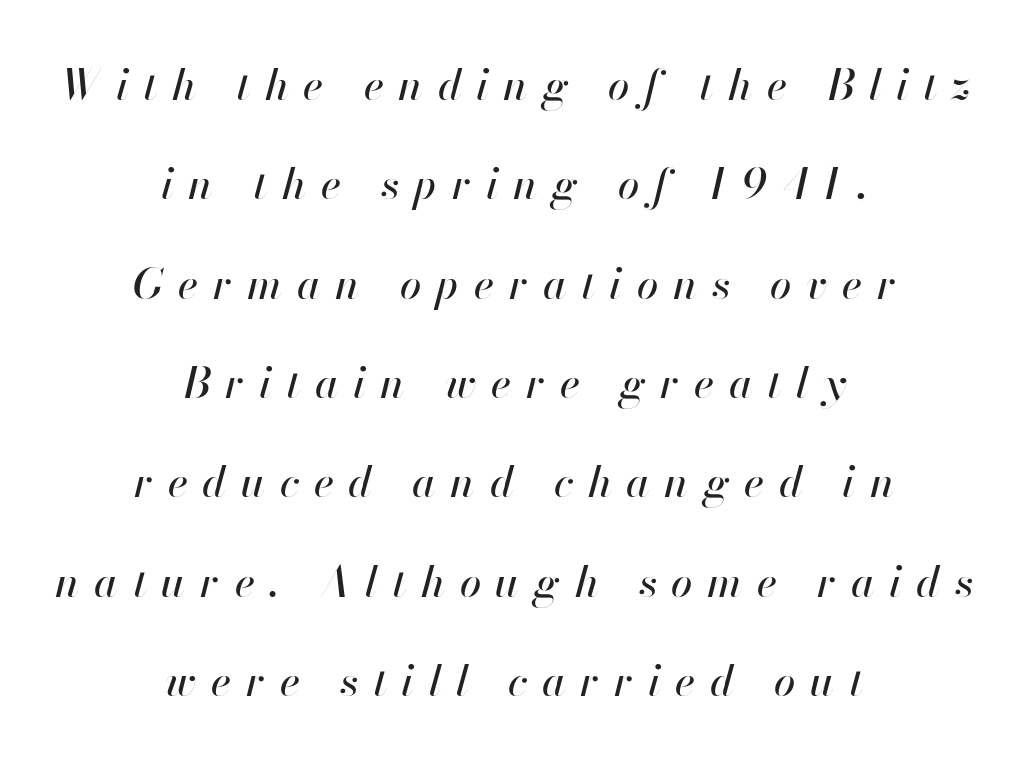
The image shows 43 px text type, italic (leaning right); set centered, loose line spacing (2.31x), unusually wide letter spacing (+0.34 em), not underlined; high stroke contrast and a small x-height.
